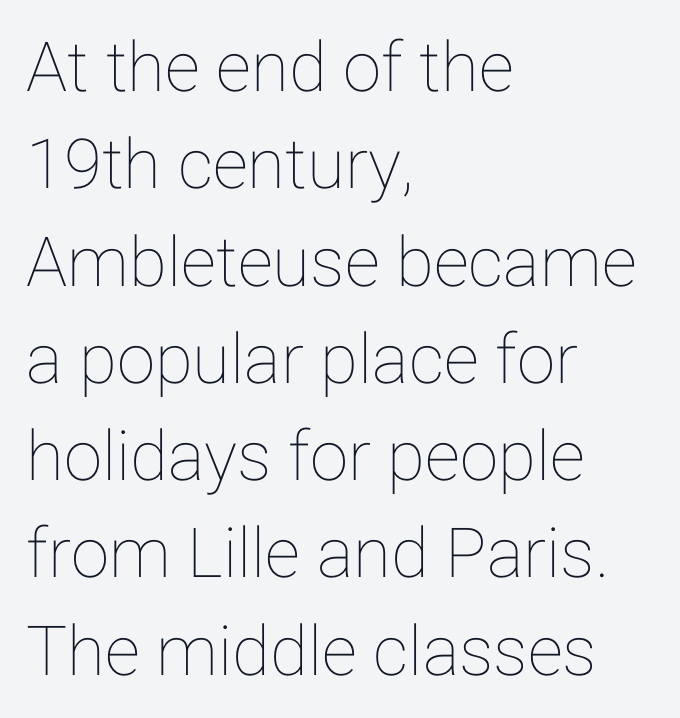
{"italic": "no", "width": "normal", "stroke_contrast": "low", "x_height": "medium", "monospaced": "no", "underline": "no", "align": "left", "line_spacing": "normal", "line_spacing_ratio": 1.41, "letter_spacing": "normal", "letter_spacing_em": 0.0, "glyph_px": 69}
